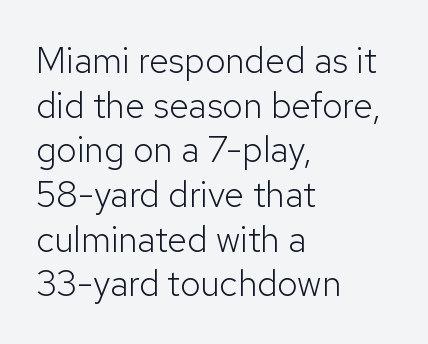
{"serif": "no", "italic": "no", "bold": "no", "weight": "light", "width": "normal", "stroke_contrast": "low", "x_height": "medium", "monospaced": "no", "underline": "no", "align": "left", "line_spacing_ratio": 1.24, "letter_spacing": "normal", "letter_spacing_em": 0.0, "glyph_px": 36}
